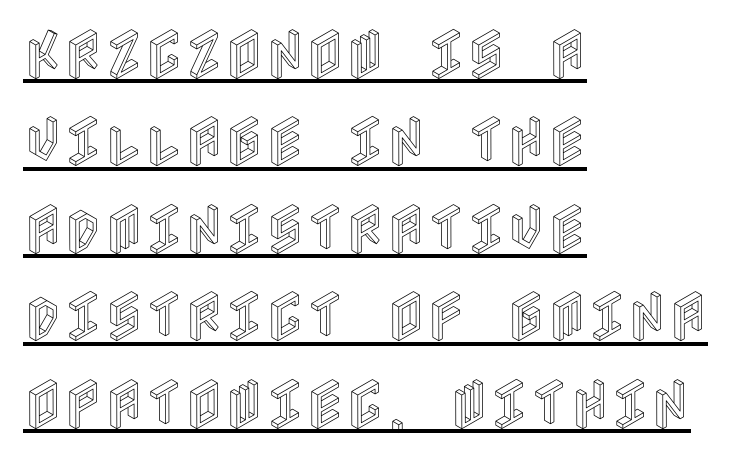
The image shows 55 px condensed type, upright; set left-aligned, normal line spacing (1.59x), normal letter spacing, underlined; a large x-height.
